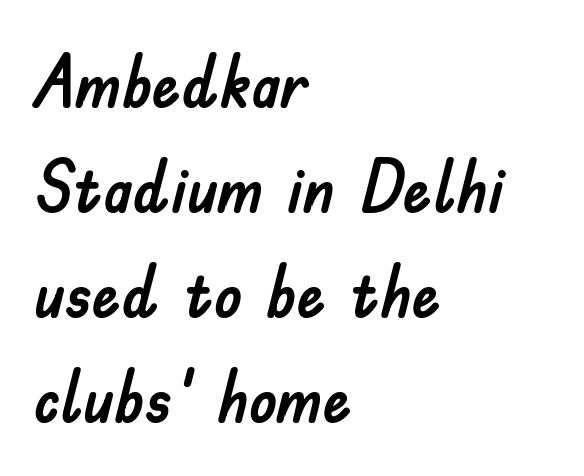
Q: Is the text italic (slanted)? A: Yes.
Q: Is the typeface a serif or a sans-serif typeface? A: Sans-serif.
Q: Is the text underlined? A: No.
Q: How is the paragraph aligned? A: Left-aligned.
Q: Is the spacing between letters normal or unusually wide? A: Normal.
Q: Is the spacing between lines tight, normal or loose? A: Normal.
Q: Width (condensed, normal, or wide)? A: Normal.
Q: Stroke contrast? A: Low.
Q: x-height? A: Small.
Q: Monospaced? A: No.
